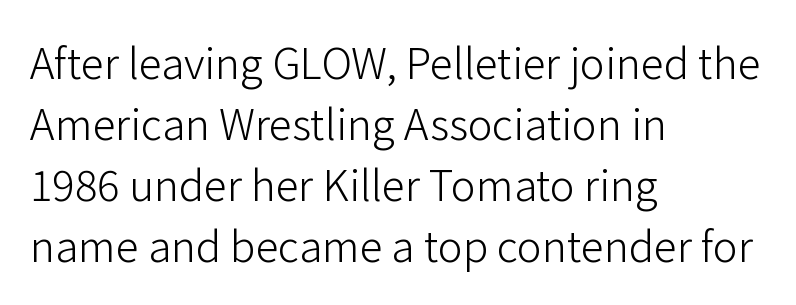
The type sits square on the baseline with zero lean. The passage shown is not underscored anywhere. The leading is moderate, giving the passage an even texture. Layout note: lines flush left. The horizontal fit of the characters is conventional and even.
